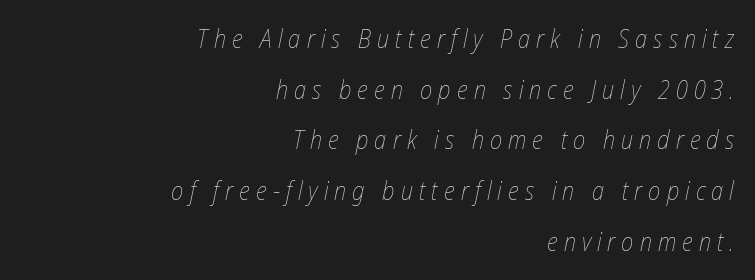
{"italic": "yes", "lean": "right", "slant_degrees": 12, "bold": "no", "underline": "no", "align": "right", "line_spacing": "loose", "line_spacing_ratio": 2.03, "letter_spacing": "wide", "letter_spacing_em": 0.24, "glyph_px": 25}
